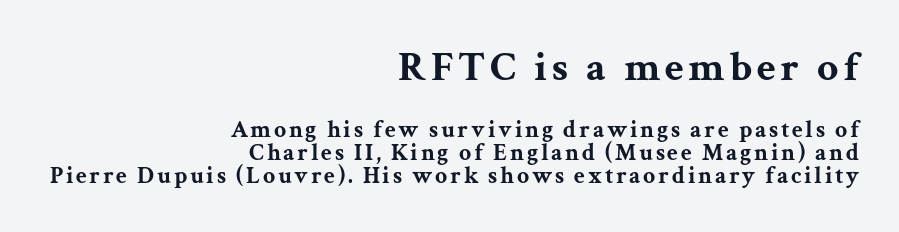
The lines are quadded right. Do the letters lean? They stand straight. Heft: maximum for text — a bold. Serif or sans? Serif — the stroke terminals have little feet. A student would notice the top passage is typeset larger than what follows. The designer dialed line spacing down below the default.
